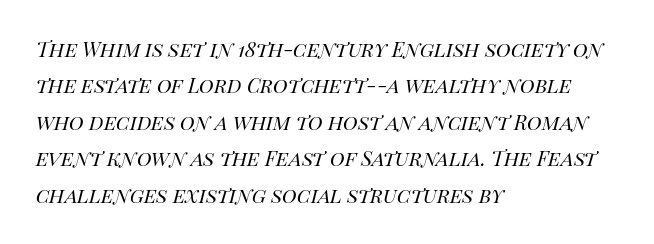
{"italic": "yes", "lean": "right", "slant_degrees": 14, "bold": "no", "underline": "no", "align": "left", "line_spacing": "normal", "line_spacing_ratio": 1.46, "letter_spacing": "normal", "letter_spacing_em": 0.0, "glyph_px": 25}
